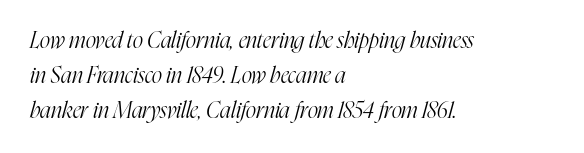
The image shows 22 px text type, italic (leaning right); set left-aligned, normal line spacing (1.59x), normal letter spacing, not underlined.
